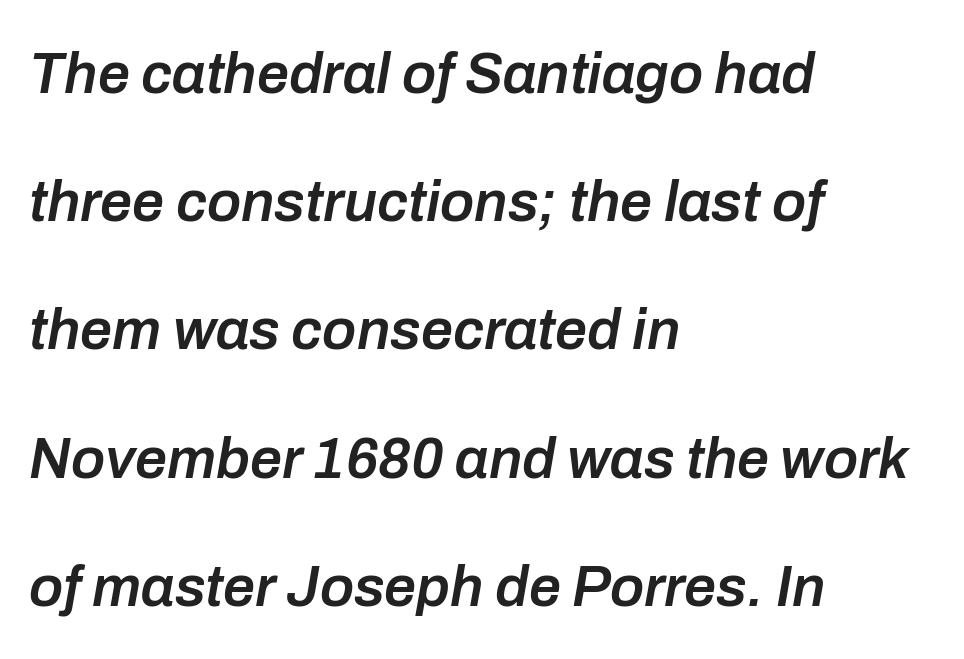
The image shows 57 px semibold type, italic (leaning right); set left-aligned, loose line spacing (2.25x), normal letter spacing, not underlined; low stroke contrast and a medium x-height.
